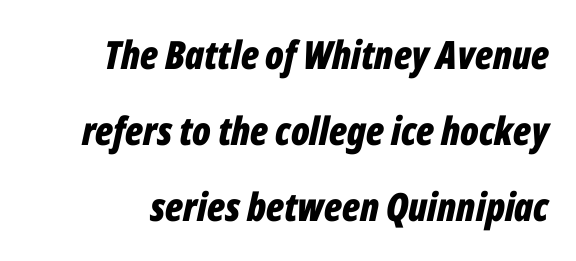
Q: Is the text bold? A: Yes.
Q: Is the text italic (slanted)? A: Yes, it leans right by about 12 degrees.
Q: Is the text underlined? A: No.
Q: Is the spacing between letters normal or unusually wide? A: Normal.
Q: Is the spacing between lines tight, normal or loose? A: Loose.
Q: Width (condensed, normal, or wide)? A: Condensed.
Q: Stroke contrast? A: Low.
Q: x-height? A: Medium.
Q: Monospaced? A: No.
